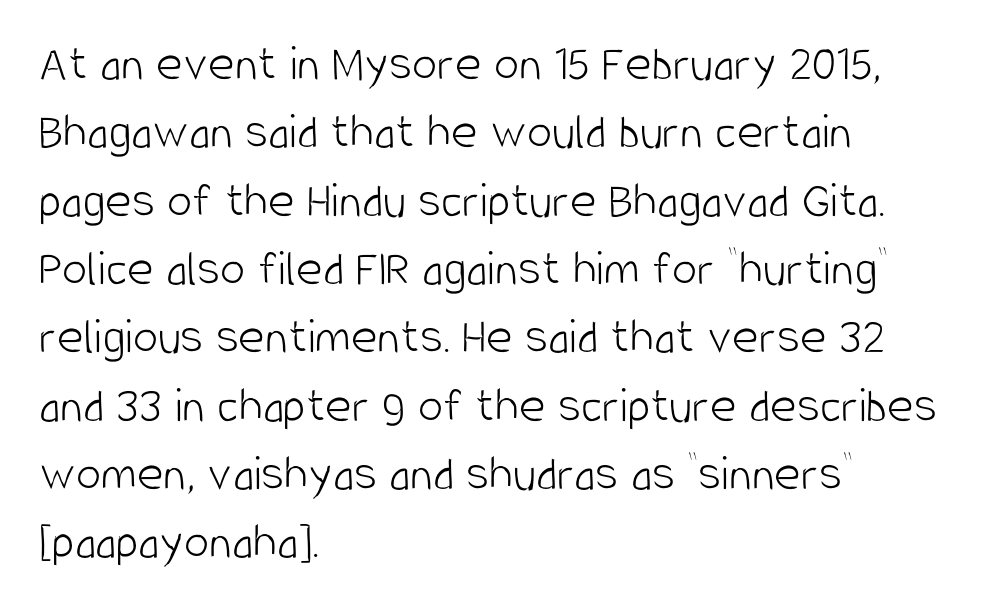
Q: Is the text bold? A: No.
Q: Is the text italic (slanted)? A: No, it is upright.
Q: Is the typeface a serif or a sans-serif typeface? A: Sans-serif.
Q: Is the text underlined? A: No.
Q: How is the paragraph aligned? A: Left-aligned.
Q: Is the spacing between letters normal or unusually wide? A: Normal.
Q: Is the spacing between lines tight, normal or loose? A: Normal.
Q: Width (condensed, normal, or wide)? A: Condensed.
Q: Stroke contrast? A: Low.
Q: x-height? A: Large.
Q: Monospaced? A: No.
